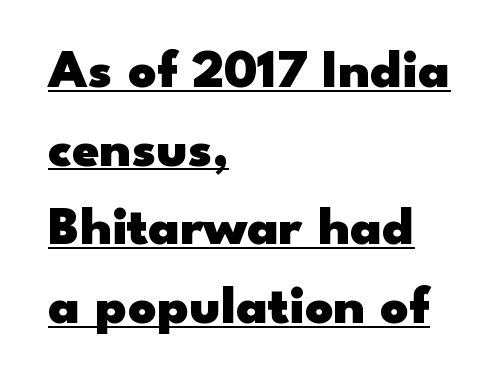
Q: Is the text bold? A: Yes.
Q: Is the text italic (slanted)? A: No, it is upright.
Q: Is the typeface a serif or a sans-serif typeface? A: Sans-serif.
Q: Is the text underlined? A: Yes.
Q: How is the paragraph aligned? A: Left-aligned.
Q: Is the spacing between letters normal or unusually wide? A: Normal.
Q: Is the spacing between lines tight, normal or loose? A: Normal.
Q: Width (condensed, normal, or wide)? A: Wide.
Q: Stroke contrast? A: Low.
Q: x-height? A: Small.
Q: Monospaced? A: No.
